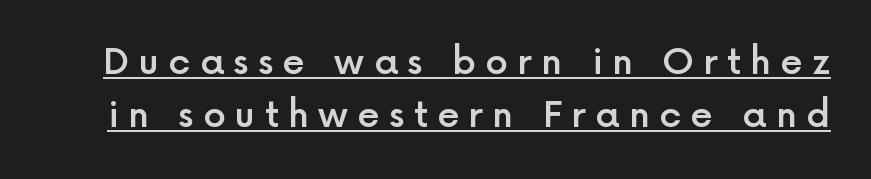
The image shows 36 px semibold sans-serif type, upright; set normal line spacing (1.46x), unusually wide letter spacing (+0.26 em), underlined; a medium x-height.
